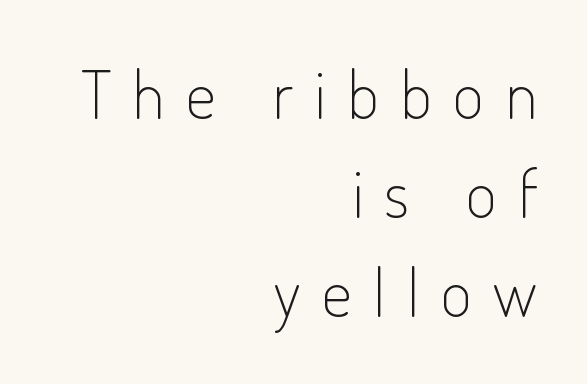
{"serif": "no", "italic": "no", "bold": "no", "weight": "light", "width": "condensed", "stroke_contrast": "low", "x_height": "small", "monospaced": "no", "underline": "no", "align": "right", "line_spacing": "normal", "line_spacing_ratio": 1.48, "letter_spacing": "wide", "letter_spacing_em": 0.32, "glyph_px": 67}
